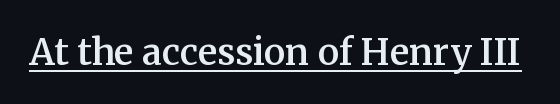
A typesetter would call this proportional, since set widths differ per character. What stands out about the letter spacing? Nothing — it is the standard amount. This is underlined copy, the kind a proofreader might mark for attention. Notice how the stems are strictly vertical — no italics here. Regarding serifs, this sample has them. Does the weight exceed regular? Yes, but only to semibold.
